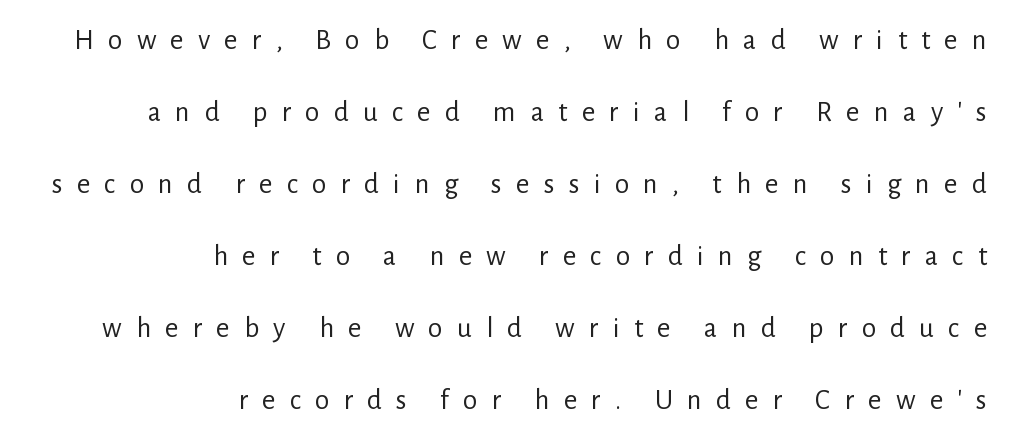
You could fit nearly another row in the gap between these rows. Inter-character spacing is expanded well beyond the font's built-in metrics. The typeface chosen for these lines omits serifs. The lines in this sample share a right terminus and differ only in where they begin.
